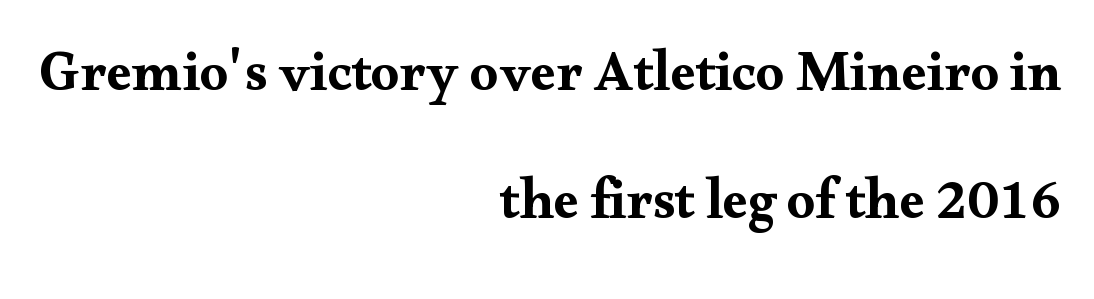
{"serif": "yes", "italic": "no", "width": "wide", "stroke_contrast": "medium", "x_height": "small", "monospaced": "no", "underline": "no", "align": "right", "line_spacing": "loose", "line_spacing_ratio": 2.29, "letter_spacing": "normal", "letter_spacing_em": 0.0, "glyph_px": 56}
